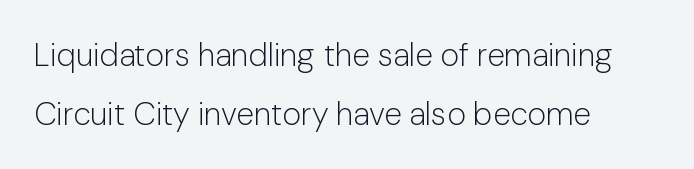
Q: Is the text bold? A: No.
Q: Is the text italic (slanted)? A: No, it is upright.
Q: Is the typeface a serif or a sans-serif typeface? A: Sans-serif.
Q: Is the text underlined? A: No.
Q: How is the paragraph aligned? A: Left-aligned.
Q: Is the spacing between letters normal or unusually wide? A: Normal.
Q: Width (condensed, normal, or wide)? A: Normal.
Q: Stroke contrast? A: Low.
Q: x-height? A: Medium.
Q: Monospaced? A: No.
